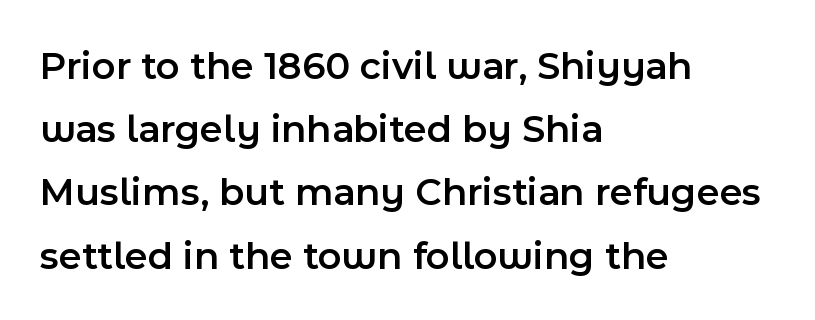
{"serif": "no", "italic": "no", "bold": "semi", "weight": "semibold", "width": "normal", "x_height": "medium", "monospaced": "no", "underline": "no", "align": "left", "line_spacing": "normal", "line_spacing_ratio": 1.58, "letter_spacing": "normal", "letter_spacing_em": 0.0, "glyph_px": 40}
